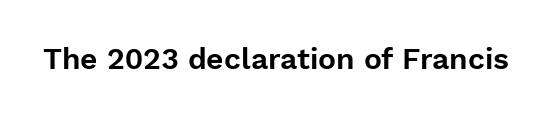
Compared with typical body copy, the letter spacing here is the same. Do the characters align in a grid? No, the font is proportional. Unlike italic type, these characters show no tilt at all. This is sans-serif lettering, the kind often seen on screens and signage.
